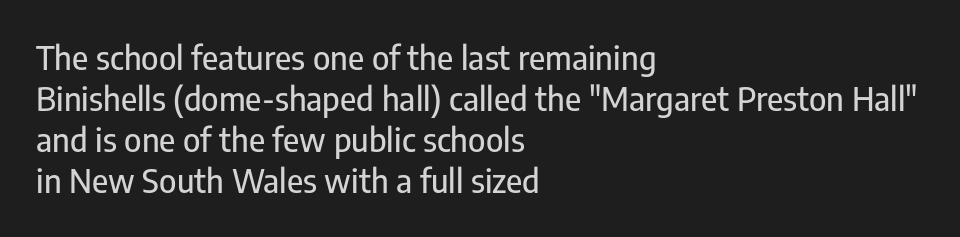
Observe the absence of serifs on each vertical stroke in this sample. Do the characters align in a grid? No, the font is proportional. A roman cut, with each character standing at attention. Honestly, there is no underline to notice here at all.
